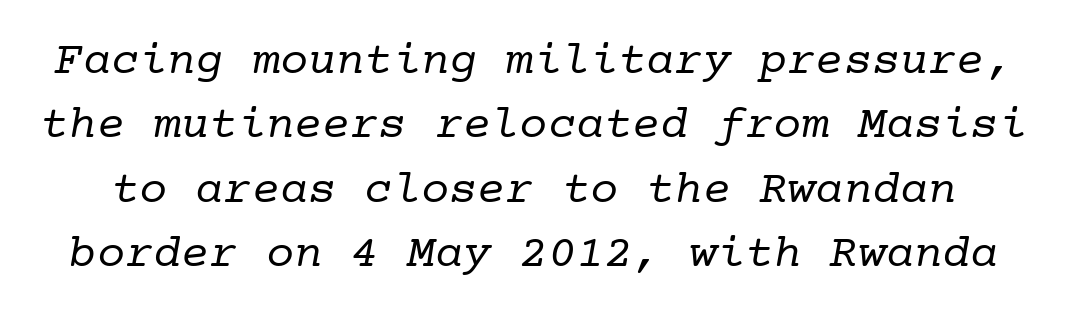
{"serif": "yes", "bold": "no", "weight": "regular", "width": "normal", "stroke_contrast": "low", "x_height": "medium", "monospaced": "yes", "underline": "no", "line_spacing": "normal", "line_spacing_ratio": 1.37, "letter_spacing": "normal", "letter_spacing_em": 0.0, "glyph_px": 47}
